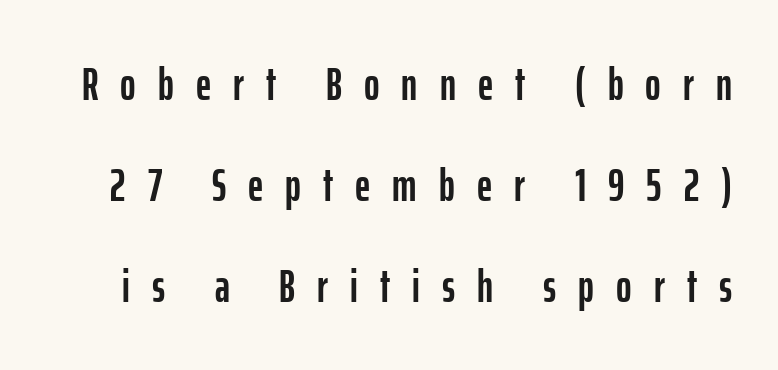
The typography opts for an upright posture over an oblique one. Nope, no serifs anywhere on these letters. These lines stand farther apart than default settings would place them. The face used here is proportionally spaced, like ordinary book or web type. Is the letter spacing exaggerated? Yes — the characters are pushed far apart.
